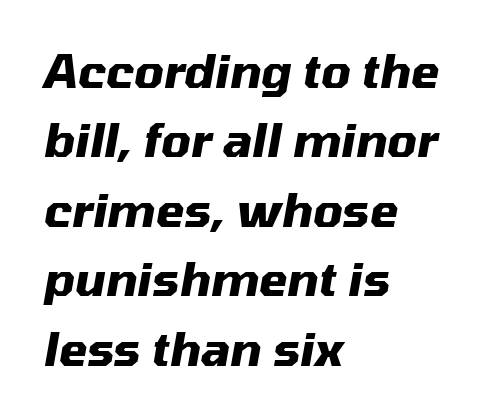
The image shows 46 px heavy type, italic (leaning right); set left-aligned, normal line spacing (1.51x), normal letter spacing, not underlined; medium stroke contrast and a medium x-height.
